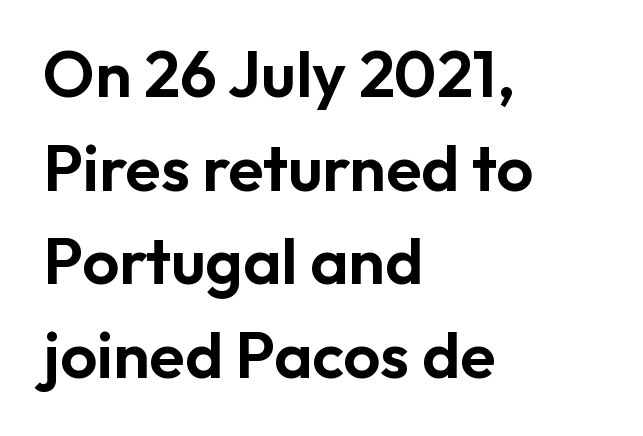
{"serif": "no", "italic": "no", "width": "normal", "stroke_contrast": "low", "x_height": "medium", "monospaced": "no", "underline": "no", "align": "left", "line_spacing": "normal", "line_spacing_ratio": 1.44, "letter_spacing": "normal", "letter_spacing_em": 0.0, "glyph_px": 65}
